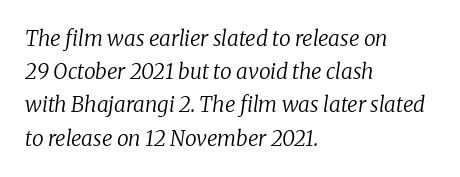
No extra tracking has been applied to these lines. The axis of the letterforms is tilted away from vertical. Compared with typical paragraphs, the rows here are spaced about the same. Line beginnings align vertically; line endings do not. This reads as an unemphasized weight, regular at the heaviest. Check the space under the baseline: it is left empty.
